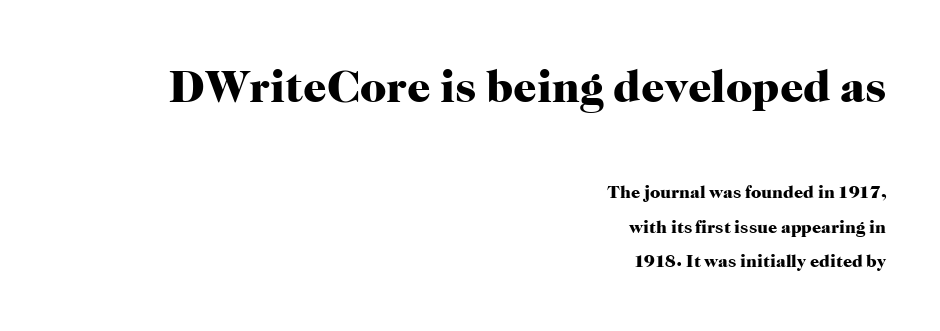
{"serif": "yes", "italic": "no", "bold": "yes", "weight": "heavy", "width": "normal", "stroke_contrast": "high", "x_height": "medium", "monospaced": "no", "underline": "no", "align": "right", "line_spacing": "loose", "line_spacing_ratio": 1.92, "letter_spacing": "normal", "letter_spacing_em": 0.0, "larger_block": "first", "size_ratio": 2.56, "glyph_px": 46}
